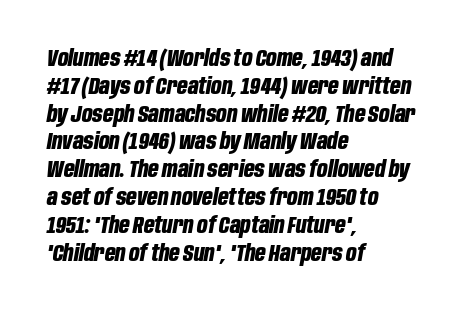
The image shows 23 px bold type, italic (leaning right); set left-aligned, line spacing 1.21x, normal letter spacing, not underlined.
